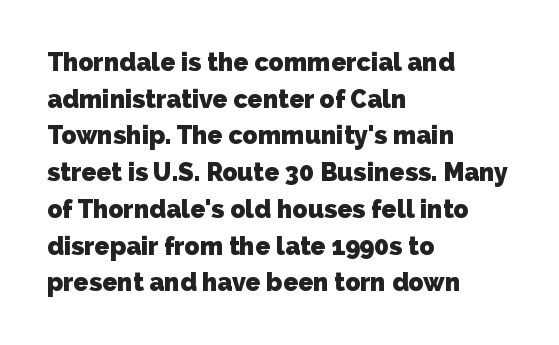
The image shows 25 px bold type; set left-aligned, normal line spacing (1.47x), normal letter spacing, not underlined.
